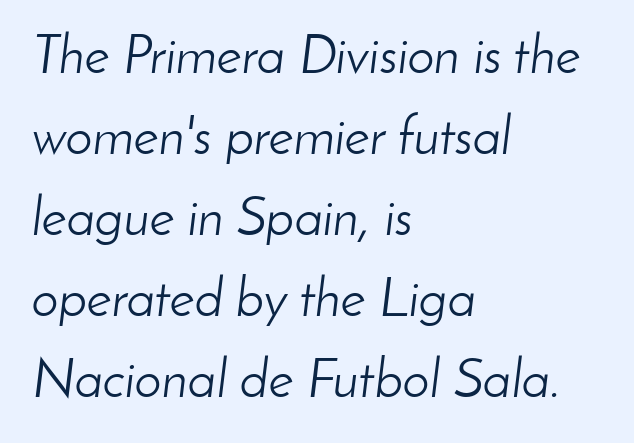
Q: Is the text bold? A: No.
Q: Is the text italic (slanted)? A: Yes, it leans right by about 8 degrees.
Q: Is the text underlined? A: No.
Q: How is the paragraph aligned? A: Left-aligned.
Q: Is the spacing between letters normal or unusually wide? A: Normal.
Q: Is the spacing between lines tight, normal or loose? A: Normal.
Q: Width (condensed, normal, or wide)? A: Normal.
Q: Stroke contrast? A: Low.
Q: x-height? A: Small.
Q: Monospaced? A: No.
